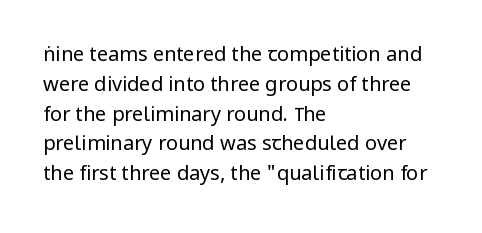
{"italic": "no", "bold": "no", "underline": "no", "align": "left", "line_spacing": "normal", "line_spacing_ratio": 1.49, "letter_spacing": "normal", "letter_spacing_em": 0.0, "glyph_px": 20}
